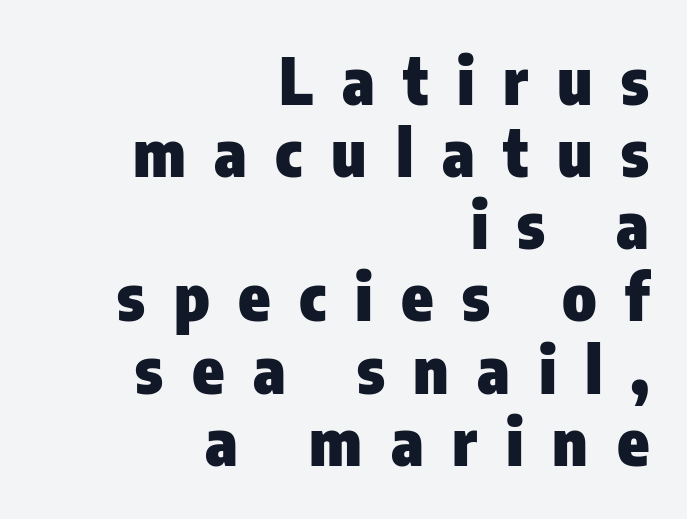
{"serif": "no", "italic": "no", "bold": "yes", "weight": "heavy", "width": "condensed", "stroke_contrast": "low", "x_height": "medium", "monospaced": "no", "underline": "no", "align": "right", "line_spacing": "tight", "line_spacing_ratio": 1.11, "letter_spacing": "wide", "letter_spacing_em": 0.44, "glyph_px": 65}
